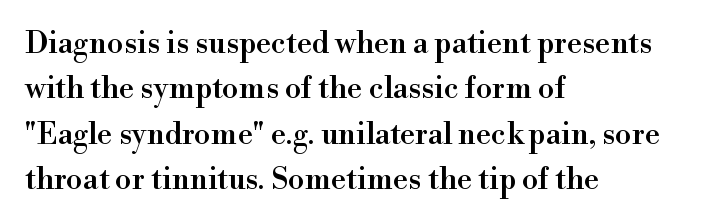
The image shows 30 px serif type, upright; set left-aligned, normal line spacing (1.51x), normal letter spacing, not underlined; a small x-height.
